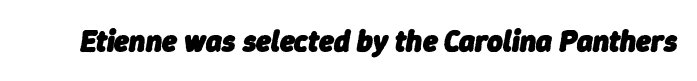
{"italic": "yes", "lean": "right", "slant_degrees": 9, "bold": "yes", "weight": "heavy", "width": "normal", "stroke_contrast": "low", "x_height": "medium", "monospaced": "no", "underline": "no", "letter_spacing": "normal", "letter_spacing_em": 0.0, "glyph_px": 30}
